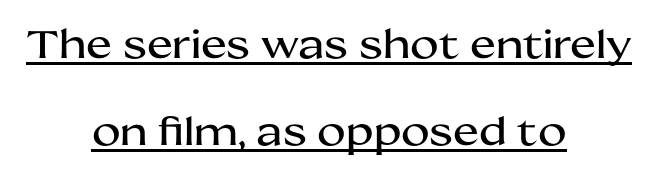
The image shows 39 px wide type, upright; set centered, loose line spacing (2.22x), normal letter spacing, underlined; medium stroke contrast and a medium x-height.
